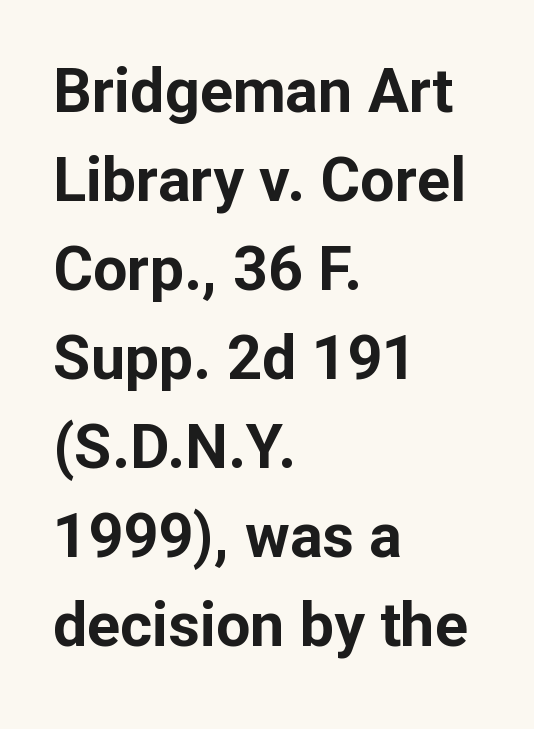
Q: Is the text bold? A: Yes.
Q: Is the text italic (slanted)? A: No, it is upright.
Q: Is the typeface a serif or a sans-serif typeface? A: Sans-serif.
Q: Is the text underlined? A: No.
Q: How is the paragraph aligned? A: Left-aligned.
Q: Is the spacing between letters normal or unusually wide? A: Normal.
Q: Is the spacing between lines tight, normal or loose? A: Normal.
Q: Width (condensed, normal, or wide)? A: Normal.
Q: Stroke contrast? A: Low.
Q: x-height? A: Medium.
Q: Monospaced? A: No.
